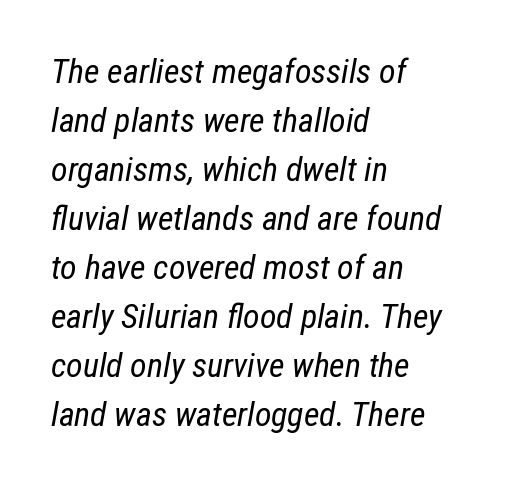
Q: Is the text bold? A: No.
Q: Is the text italic (slanted)? A: Yes, it leans right by about 12 degrees.
Q: Is the text underlined? A: No.
Q: How is the paragraph aligned? A: Left-aligned.
Q: Is the spacing between letters normal or unusually wide? A: Normal.
Q: Is the spacing between lines tight, normal or loose? A: Normal.
Q: Width (condensed, normal, or wide)? A: Condensed.
Q: Stroke contrast? A: Low.
Q: x-height? A: Medium.
Q: Monospaced? A: No.
